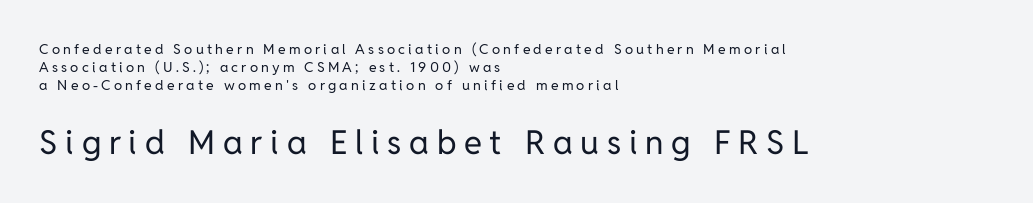
Q: Is the text bold? A: No.
Q: Is the text italic (slanted)? A: No, it is upright.
Q: Is the typeface a serif or a sans-serif typeface? A: Sans-serif.
Q: Is the text underlined? A: No.
Q: How is the paragraph aligned? A: Left-aligned.
Q: Is the spacing between letters normal or unusually wide? A: Unusually wide.
Q: Is the spacing between lines tight, normal or loose? A: Normal.
Q: Which block of text is set in a larger size, the first (top) or the second (bottom)? A: The second (bottom) one.
Q: Width (condensed, normal, or wide)? A: Normal.
Q: Stroke contrast? A: Low.
Q: x-height? A: Medium.
Q: Monospaced? A: No.
